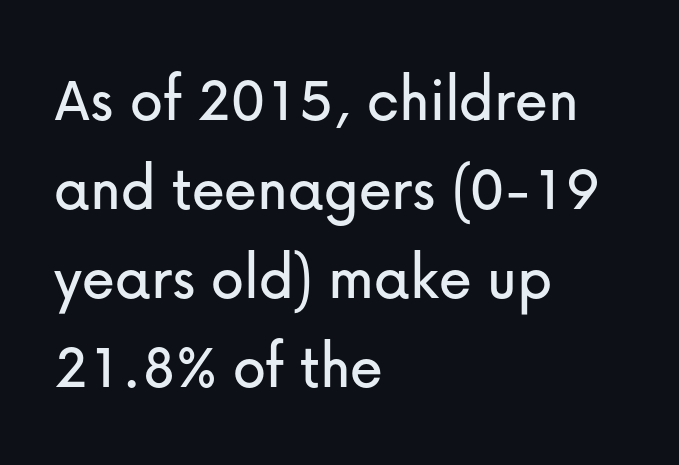
The image shows 66 px sans-serif type, upright; set left-aligned, normal line spacing (1.35x), normal letter spacing, not underlined; low stroke contrast and a medium x-height.
